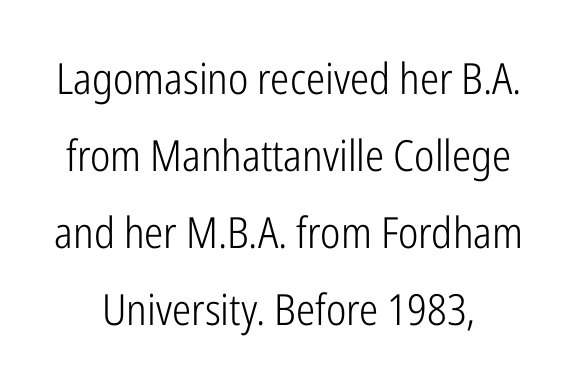
Upright lettering throughout. The font is comparable to plain body text, perhaps lighter. Students, note that the glyphs here touch the page at normal intervals. Nobody drew a line under any word here. Type style note: lacks serifs.
